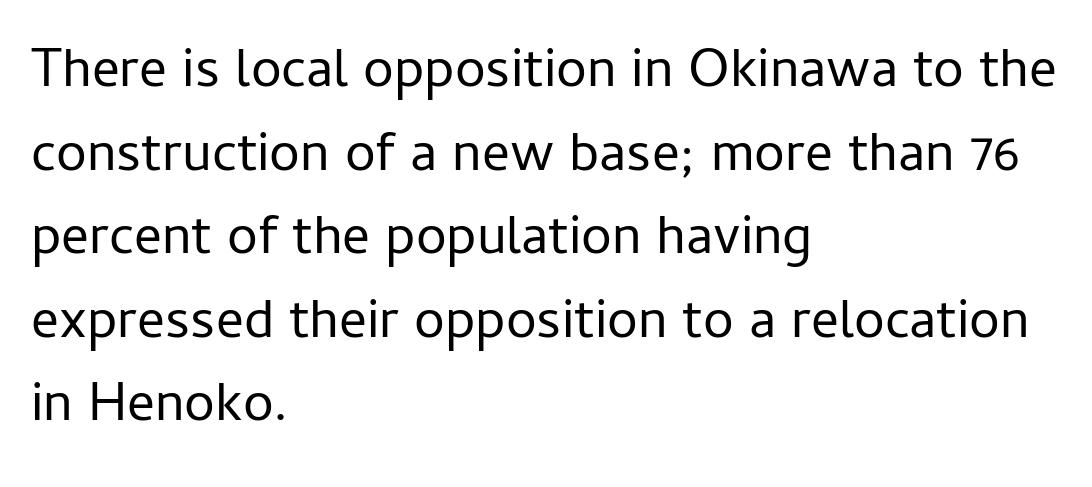
This is sans-serif lettering, the kind often seen on screens and signage. The strokes are not fattened; the text isn't bold. Spacing verdict: proportional, widths tailored to each character. Quick note: interline space is typical.
